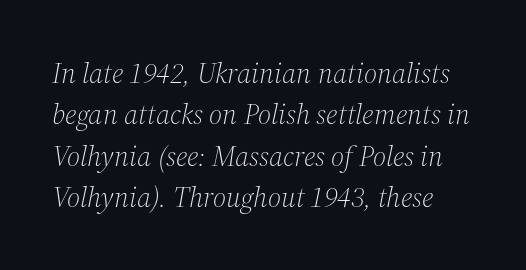
{"serif": "yes", "italic": "yes", "lean": "right", "slant_degrees": 12, "bold": "no", "weight": "light", "width": "normal", "stroke_contrast": "medium", "x_height": "medium", "monospaced": "no", "underline": "no", "line_spacing": "normal", "line_spacing_ratio": 1.43, "letter_spacing": "normal", "letter_spacing_em": 0.0, "glyph_px": 29}
